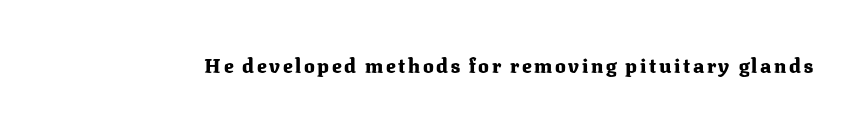
Q: Is the text bold? A: Yes.
Q: Is the text italic (slanted)? A: No, it is upright.
Q: Is the text underlined? A: No.
